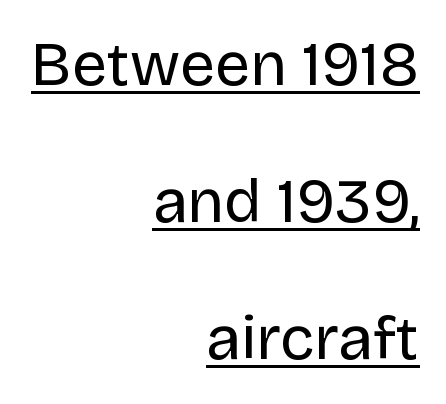
Q: Is the text bold? A: No.
Q: Is the text italic (slanted)? A: No, it is upright.
Q: Is the typeface a serif or a sans-serif typeface? A: Sans-serif.
Q: Is the text underlined? A: Yes.
Q: How is the paragraph aligned? A: Right-aligned.
Q: Is the spacing between letters normal or unusually wide? A: Normal.
Q: Is the spacing between lines tight, normal or loose? A: Loose.
Q: Width (condensed, normal, or wide)? A: Normal.
Q: Stroke contrast? A: Low.
Q: x-height? A: Large.
Q: Monospaced? A: No.
